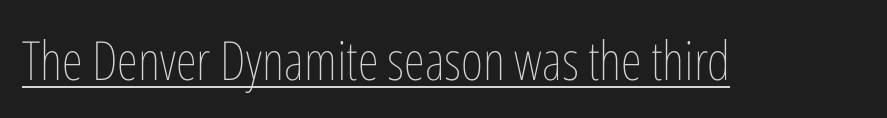
Q: Is the text bold? A: No.
Q: Is the text italic (slanted)? A: No, it is upright.
Q: Is the text underlined? A: Yes.
Q: Is the spacing between letters normal or unusually wide? A: Normal.
Q: Width (condensed, normal, or wide)? A: Condensed.
Q: Stroke contrast? A: Low.
Q: x-height? A: Medium.
Q: Monospaced? A: No.
